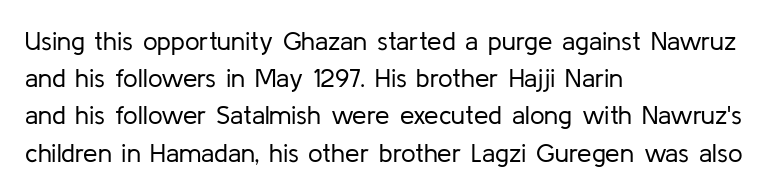
The rendering anchors every line to the left-hand side. A clean baseline with only descenders dipping below it. No chunkiness to these letters — they're not bold. Leading matches the norm, producing a regular column. Ascenders rise straight up at ninety degrees. Nobody touched the tracking dial on this one.
